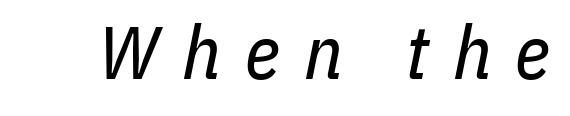
Italic? Definitely — the glyphs are oblique. The letterforms sit at book weight or below. Each letter keeps its own natural width here, so spacing adapts to shape. A bare baseline throughout the passage.
